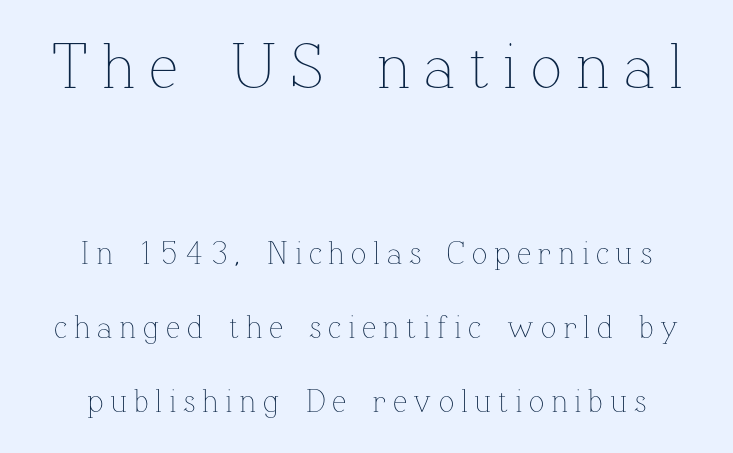
Q: Is the text bold? A: No.
Q: Is the text italic (slanted)? A: No, it is upright.
Q: Is the text underlined? A: No.
Q: Is the spacing between letters normal or unusually wide? A: Unusually wide.
Q: Is the spacing between lines tight, normal or loose? A: Loose.
Q: Which block of text is set in a larger size, the first (top) or the second (bottom)? A: The first (top) one.
Q: Width (condensed, normal, or wide)? A: Normal.
Q: Stroke contrast? A: Low.
Q: x-height? A: Medium.
Q: Monospaced? A: No.
